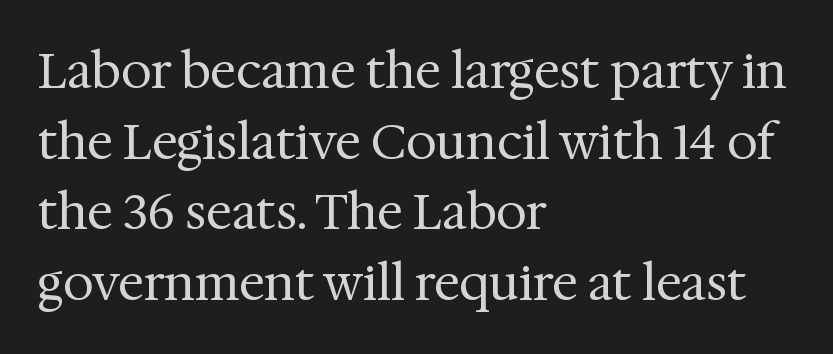
Q: Is the text bold? A: No.
Q: Is the text italic (slanted)? A: No, it is upright.
Q: Is the typeface a serif or a sans-serif typeface? A: Serif.
Q: Is the text underlined? A: No.
Q: How is the paragraph aligned? A: Left-aligned.
Q: Is the spacing between letters normal or unusually wide? A: Normal.
Q: Is the spacing between lines tight, normal or loose? A: Normal.
Q: Width (condensed, normal, or wide)? A: Normal.
Q: Stroke contrast? A: Medium.
Q: x-height? A: Medium.
Q: Monospaced? A: No.
